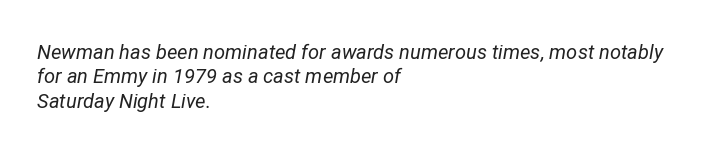
The image shows 20 px text type, italic (leaning right); set left-aligned, line spacing 1.22x, normal letter spacing, not underlined.
